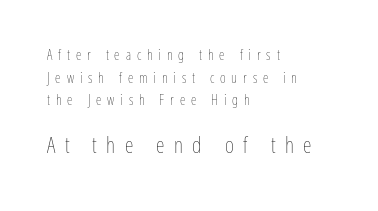
{"italic": "no", "bold": "no", "underline": "no", "align": "left", "line_spacing": "normal", "line_spacing_ratio": 1.62, "letter_spacing": "wide", "letter_spacing_em": 0.42, "larger_block": "second", "size_ratio": 1.57, "glyph_px": 22}
